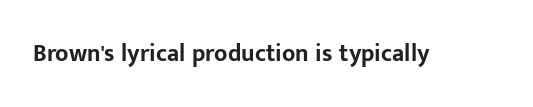
{"italic": "no", "bold": "yes", "underline": "no", "letter_spacing": "normal", "letter_spacing_em": 0.0, "glyph_px": 24}
